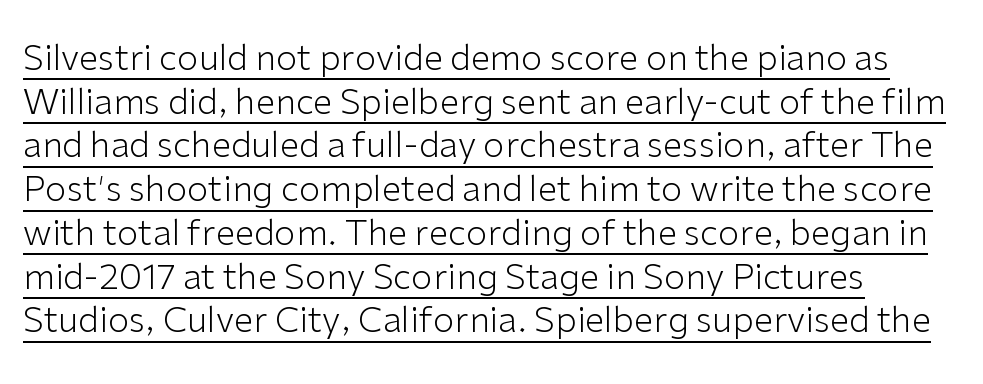
Q: Is the text bold? A: No.
Q: Is the text italic (slanted)? A: No, it is upright.
Q: Is the typeface a serif or a sans-serif typeface? A: Sans-serif.
Q: Is the text underlined? A: Yes.
Q: How is the paragraph aligned? A: Left-aligned.
Q: Is the spacing between letters normal or unusually wide? A: Normal.
Q: Is the spacing between lines tight, normal or loose? A: Normal.
Q: Width (condensed, normal, or wide)? A: Normal.
Q: Stroke contrast? A: Low.
Q: x-height? A: Medium.
Q: Monospaced? A: No.
